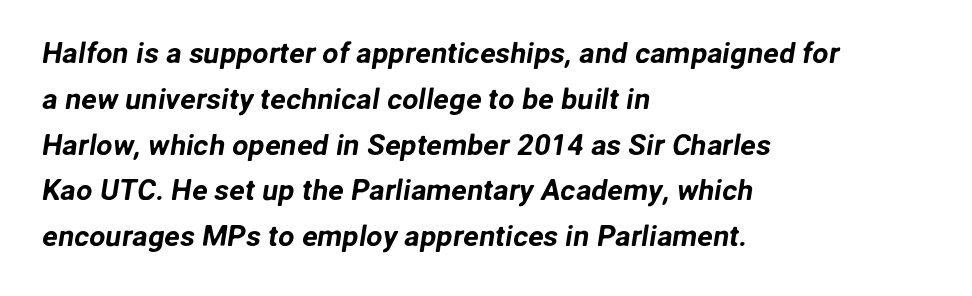
{"serif": "no", "width": "normal", "stroke_contrast": "low", "x_height": "medium", "monospaced": "no", "underline": "no", "align": "left", "line_spacing": "normal", "line_spacing_ratio": 1.58, "letter_spacing": "normal", "letter_spacing_em": 0.0, "glyph_px": 29}
